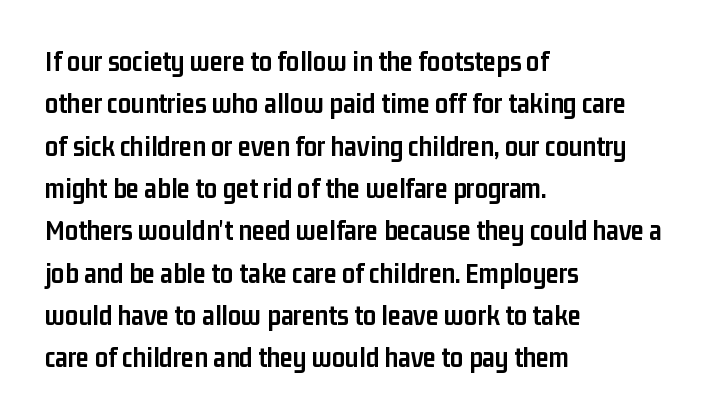
{"serif": "no", "italic": "no", "bold": "yes", "weight": "semibold", "width": "condensed", "stroke_contrast": "low", "x_height": "medium", "monospaced": "no", "underline": "no", "align": "left", "line_spacing": "normal", "line_spacing_ratio": 1.46, "letter_spacing": "normal", "letter_spacing_em": 0.0, "glyph_px": 29}
